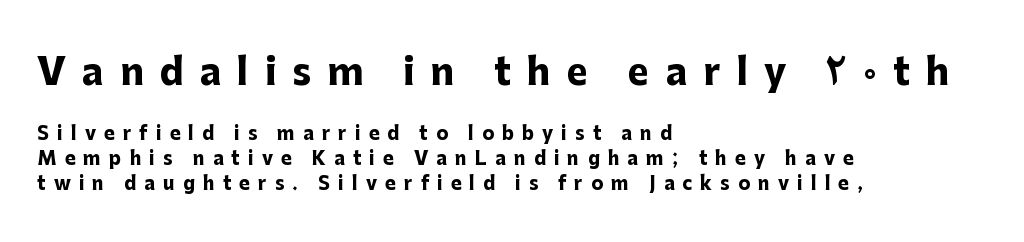
Scale decreases going downward across the two blocks. Evenly set lines give the paragraph a standard silhouette. Stroke terminals: plain, sans-serif. The face used here is proportionally spaced, like ordinary book or web type. Each row of text sits above clean, open space.
